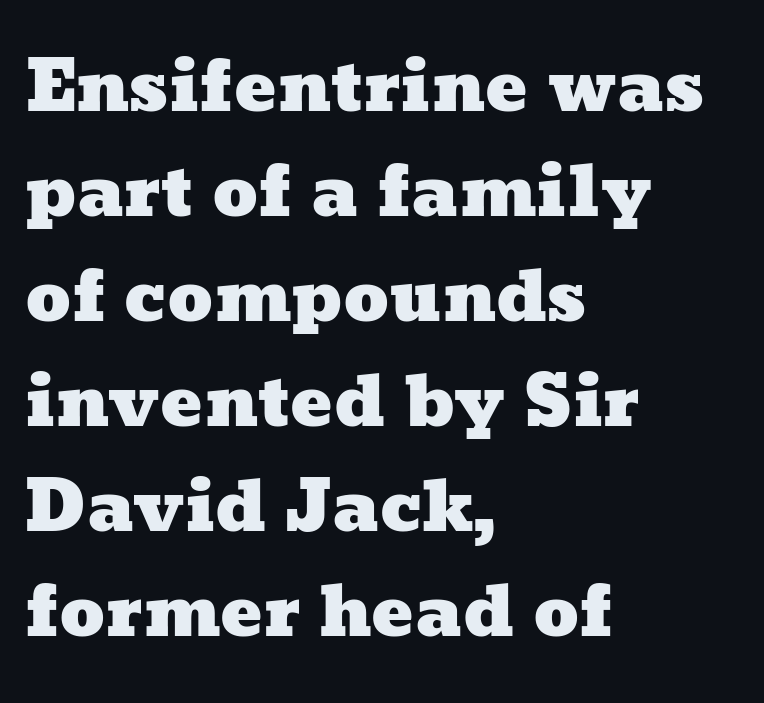
Q: Is the text underlined? A: No.
Q: How is the paragraph aligned? A: Left-aligned.
Q: Is the spacing between letters normal or unusually wide? A: Normal.
Q: Is the spacing between lines tight, normal or loose? A: Normal.
Q: Width (condensed, normal, or wide)? A: Wide.
Q: Stroke contrast? A: Low.
Q: x-height? A: Medium.
Q: Monospaced? A: No.
